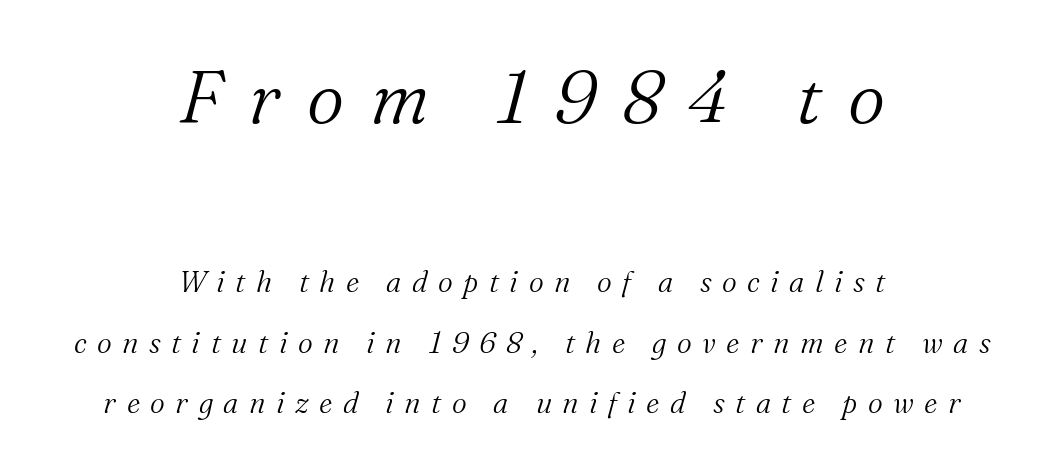
The image shows 73 px light serif type, italic (leaning right); set centered, loose line spacing (2.1x), unusually wide letter spacing (+0.36 em), not underlined; the first (top) block is 2.52x larger; medium stroke contrast and a medium x-height.
